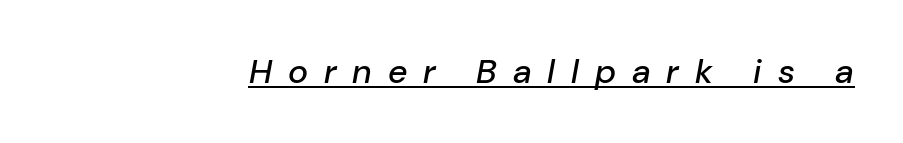
The typesetter has applied underlining to the passage shown. The letters are slanted; this is an italic face. Think of a printed novel: that variable character pitch is what you see here. This sample uses expanded letter spacing, leaving extra air between glyphs.
